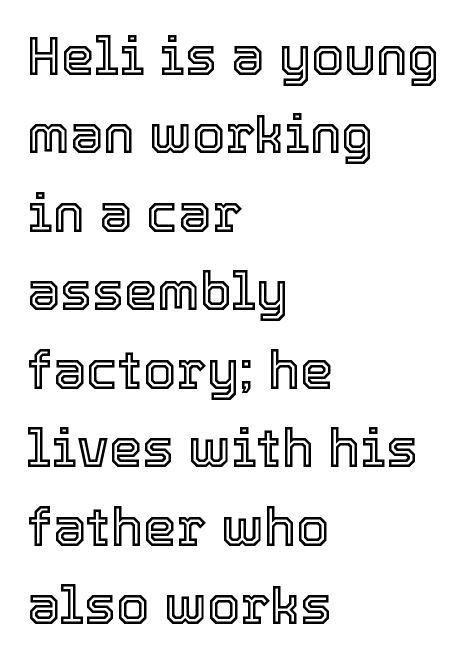
Q: Is the text italic (slanted)? A: No, it is upright.
Q: Is the text underlined? A: No.
Q: How is the paragraph aligned? A: Left-aligned.
Q: Is the spacing between letters normal or unusually wide? A: Normal.
Q: Is the spacing between lines tight, normal or loose? A: Normal.
Q: Width (condensed, normal, or wide)? A: Normal.
Q: x-height? A: Medium.
Q: Monospaced? A: No.
